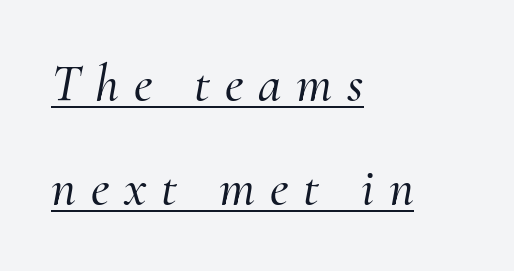
The sample's only ornament is a line tracing under the words. These lines are rendered in a variable-pitch font. Look at the tracking — it's clearly loosened, letters drifting apart. The block of text is sparse from top to bottom, with ample space between rows.
